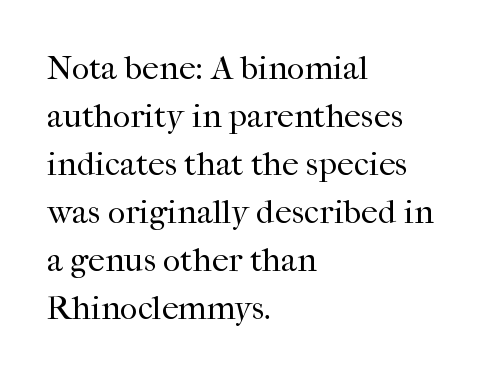
The image shows 34 px regular-weight serif type, upright; set left-aligned, normal line spacing (1.41x), normal letter spacing, not underlined; high stroke contrast and a medium x-height.
